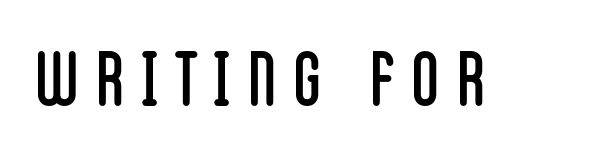
The image shows 74 px regular-weight, condensed sans-serif type, upright; set unusually wide letter spacing (+0.25 em), not underlined; low stroke contrast and a large x-height.
